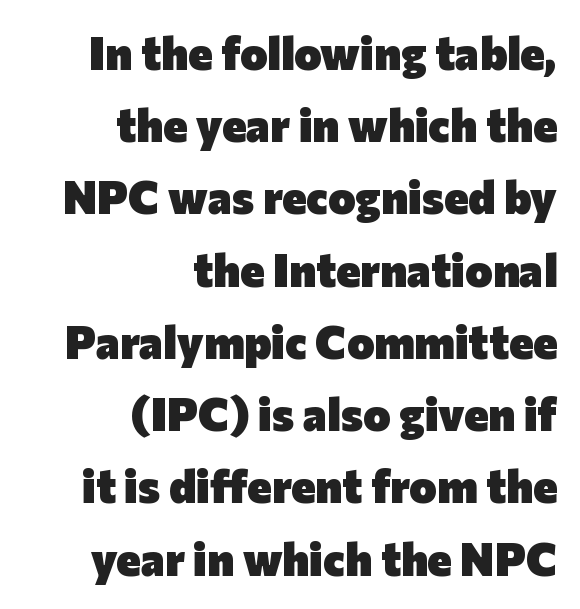
This rendering employs a face without finishing strokes, i.e., a sans-serif. Ascenders rise straight up at ninety degrees. Default kerning and tracking; the words read as compact shapes. Honestly, the row spacing looks completely unremarkable. This sample has the flowing, uneven cadence of proportional lettering.
